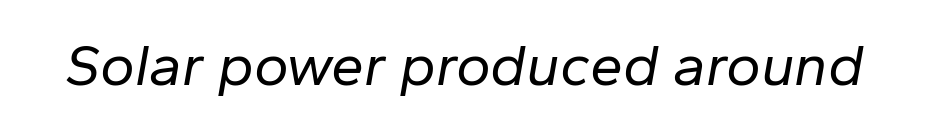
The image shows 59 px regular-weight type, italic (leaning right); set normal letter spacing, not underlined; low stroke contrast and a medium x-height.
